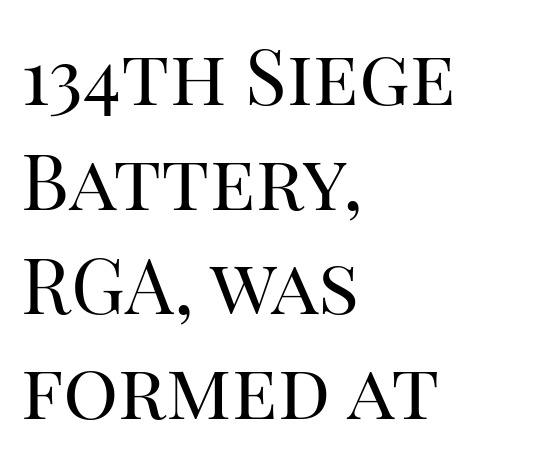
Are there feet on the stems? There are — it's a serif. Think standard paragraph weight, or any step lighter than that. The paragraph has a hard left edge and a soft right edge. Do the letters lean? They stand straight. Think of a printed novel: that variable character pitch is what you see here. Unmarked baselines from the first word to the last.
